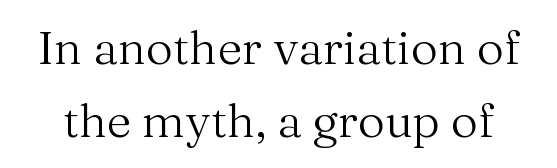
{"serif": "yes", "italic": "no", "bold": "no", "weight": "regular", "width": "normal", "stroke_contrast": "medium", "x_height": "medium", "monospaced": "no", "underline": "no", "line_spacing": "normal", "line_spacing_ratio": 1.56, "letter_spacing": "normal", "letter_spacing_em": 0.0, "glyph_px": 47}
